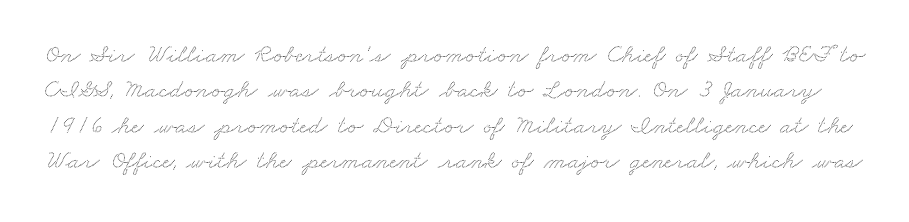
The vertical gap from one line to the next is medium. The specimen omits any rule beneath the text block's lines. Tracking here is standard; glyphs follow each other at the usual distance.
